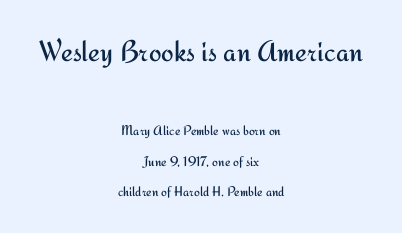
These lines stack symmetrically, like a column narrowing and widening about its center. This is the regular roman posture of the typeface. Is the lower block the larger one? No — the upper block carries the bigger type. Summary of vertical rhythm: relaxed, with wide interline spacing. Words appear dense and cohesive because spacing is normal. Type without underlining.
